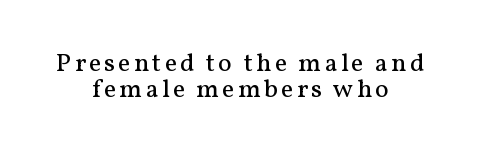
The image shows 26 px text type, upright; set centered, tight line spacing (0.99x), not underlined.
